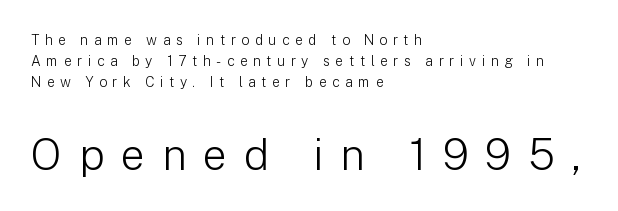
The image shows 43 px light sans-serif type, upright; set left-aligned, normal line spacing (1.51x), unusually wide letter spacing (+0.39 em), not underlined; the second (bottom) block is 3.07x larger; low stroke contrast and a medium x-height.
